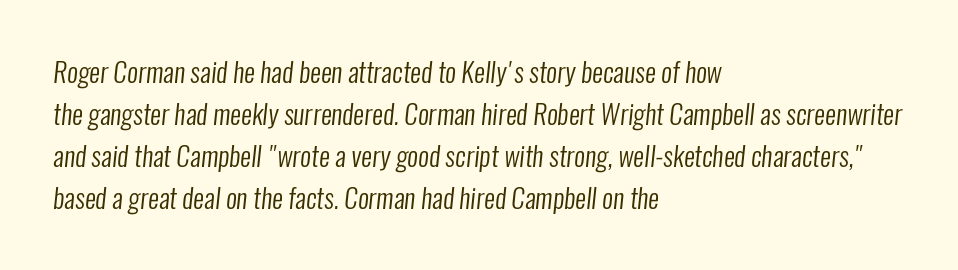
{"bold": "no", "underline": "no", "align": "left", "line_spacing": "normal", "line_spacing_ratio": 1.55, "letter_spacing": "normal", "letter_spacing_em": 0.0, "glyph_px": 27}
